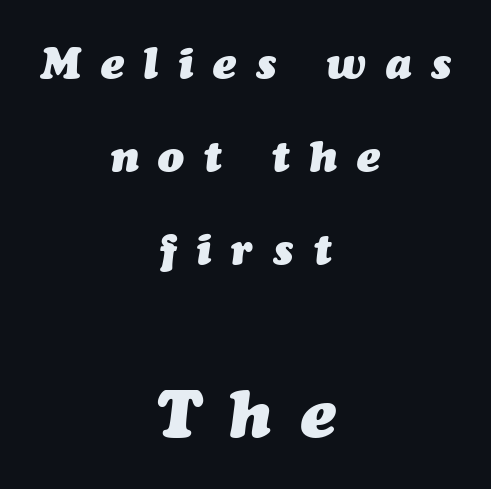
Is the lower block the larger one? Yes — the lower block carries the bigger type. Line spacing here is loose. These lines are rendered in a variable-pitch font. Here the glyphs are tracked loosely, breaking word shapes into spaced letters. Notice how the passage keeps no hard edge, just a central spine. Compared with an ordinary text face, these strokes are far heavier — a full bold.
